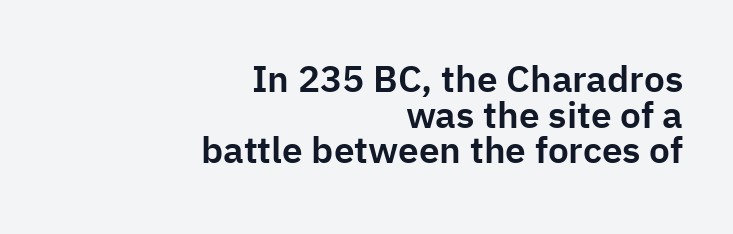
The image shows 37 px sans-serif type, upright; set right-aligned, tight line spacing (0.96x), normal letter spacing, not underlined; low stroke contrast and a medium x-height.
